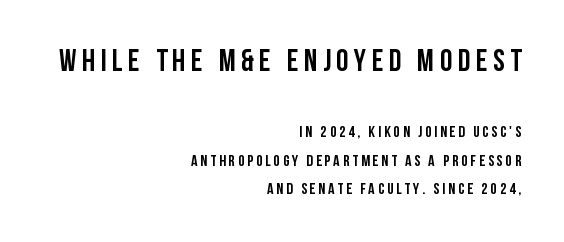
Compare the two chunks: the upper has the greater cap height. Proportional: the letters do not fall into vertical columns. The rag falls on the left side of this text block. The lettering holds an erect, upright posture throughout. The typeface chosen for these lines omits serifs.
